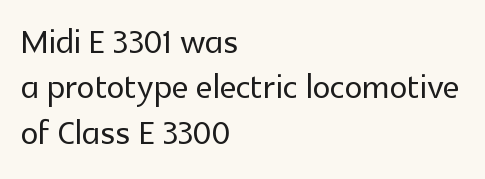
Q: Is the text italic (slanted)? A: No, it is upright.
Q: Is the typeface a serif or a sans-serif typeface? A: Sans-serif.
Q: Is the text underlined? A: No.
Q: How is the paragraph aligned? A: Left-aligned.
Q: Is the spacing between letters normal or unusually wide? A: Normal.
Q: Is the spacing between lines tight, normal or loose? A: Tight.
Q: Width (condensed, normal, or wide)? A: Normal.
Q: x-height? A: Medium.
Q: Monospaced? A: No.
